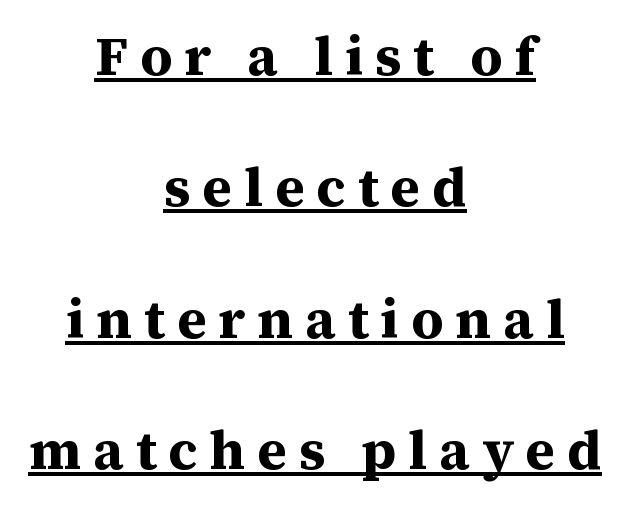
Q: Is the text bold? A: Yes.
Q: Is the text italic (slanted)? A: No, it is upright.
Q: Is the typeface a serif or a sans-serif typeface? A: Serif.
Q: Is the text underlined? A: Yes.
Q: How is the paragraph aligned? A: Centered.
Q: Is the spacing between letters normal or unusually wide? A: Unusually wide.
Q: Is the spacing between lines tight, normal or loose? A: Loose.
Q: Width (condensed, normal, or wide)? A: Normal.
Q: Stroke contrast? A: Medium.
Q: x-height? A: Medium.
Q: Monospaced? A: No.
